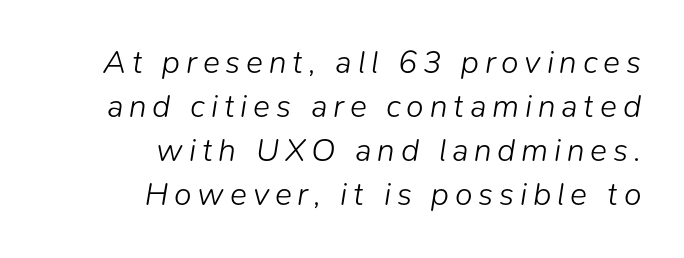
If you drew a line through each stem, it would be angled. Short and long lines alike share a common ending point at right. Each letter keeps its own natural width here, so spacing adapts to shape. Ink coverage per letter is moderate at most.
